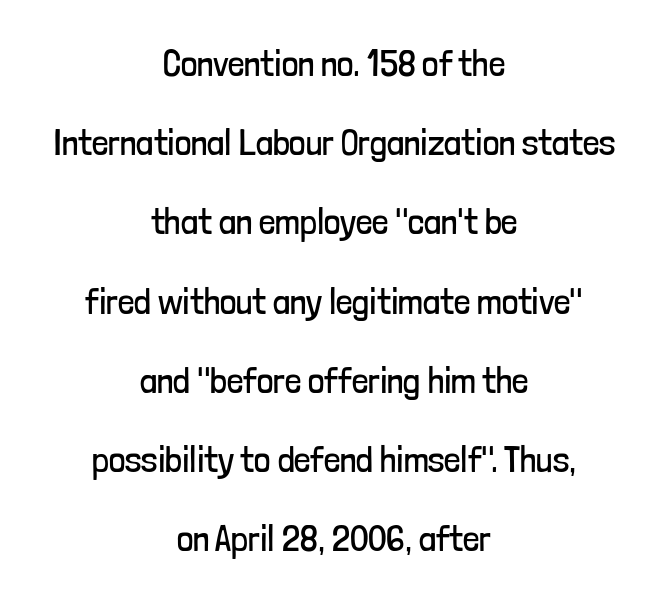
{"serif": "no", "italic": "no", "bold": "no", "weight": "regular", "width": "condensed", "stroke_contrast": "low", "x_height": "medium", "monospaced": "no", "underline": "no", "align": "center", "line_spacing": "loose", "line_spacing_ratio": 2.2, "letter_spacing": "normal", "letter_spacing_em": 0.0, "glyph_px": 36}
